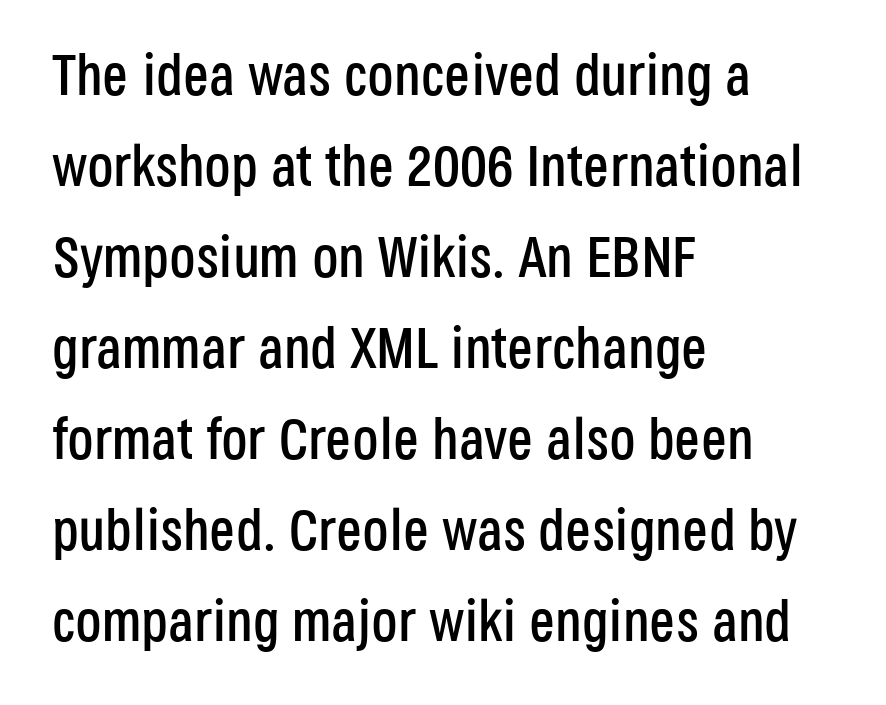
Q: Is the text italic (slanted)? A: No, it is upright.
Q: Is the typeface a serif or a sans-serif typeface? A: Sans-serif.
Q: Is the text underlined? A: No.
Q: How is the paragraph aligned? A: Left-aligned.
Q: Is the spacing between letters normal or unusually wide? A: Normal.
Q: Is the spacing between lines tight, normal or loose? A: Normal.
Q: Width (condensed, normal, or wide)? A: Condensed.
Q: Stroke contrast? A: Low.
Q: x-height? A: Large.
Q: Monospaced? A: No.
